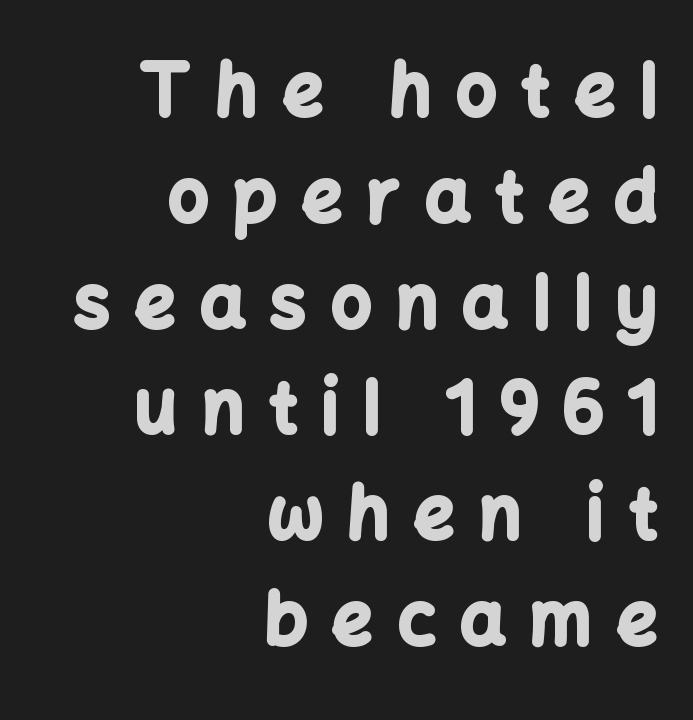
Line spacing here is normal. Notice how thick the strokes are: this is what a full bold looks like. Note the varied advance widths — an 'i' is clearly narrower than an 'm'. The characters display no serif detailing; their extremities are plain. The ragged edge is on the left, which tells us the setting is flush right. Honestly, there is no underline to notice here at all.
